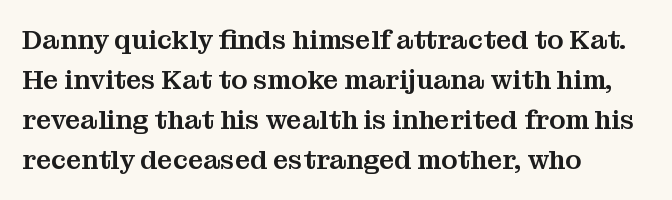
{"italic": "no", "underline": "no", "align": "left", "line_spacing": "normal", "line_spacing_ratio": 1.48, "letter_spacing": "normal", "letter_spacing_em": 0.0, "glyph_px": 27}
